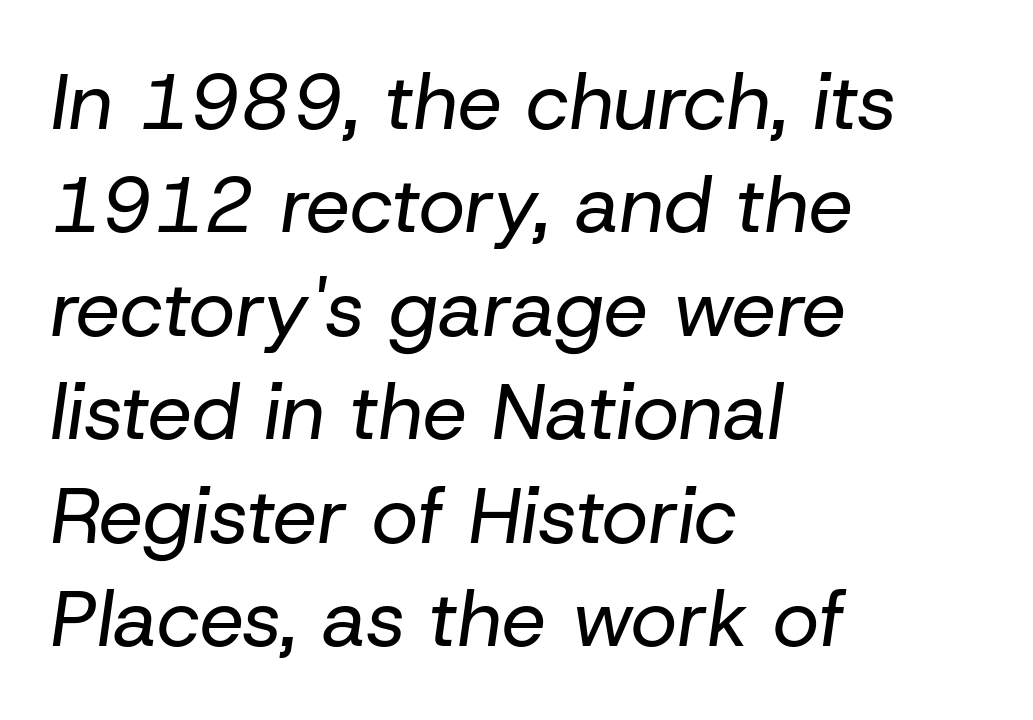
Q: Is the text bold? A: No.
Q: Is the text italic (slanted)? A: Yes, it leans right by about 8 degrees.
Q: Is the text underlined? A: No.
Q: How is the paragraph aligned? A: Left-aligned.
Q: Is the spacing between letters normal or unusually wide? A: Normal.
Q: Is the spacing between lines tight, normal or loose? A: Normal.
Q: Width (condensed, normal, or wide)? A: Normal.
Q: Stroke contrast? A: Low.
Q: x-height? A: Medium.
Q: Monospaced? A: No.
